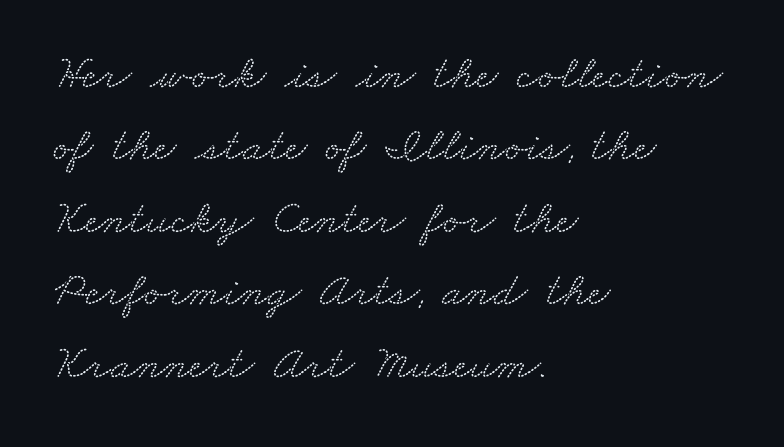
Q: Is the typeface a serif or a sans-serif typeface? A: Serif.
Q: Is the text underlined? A: No.
Q: How is the paragraph aligned? A: Left-aligned.
Q: Is the spacing between letters normal or unusually wide? A: Normal.
Q: Is the spacing between lines tight, normal or loose? A: Normal.
Q: Width (condensed, normal, or wide)? A: Wide.
Q: Stroke contrast? A: Low.
Q: x-height? A: Small.
Q: Monospaced? A: No.
